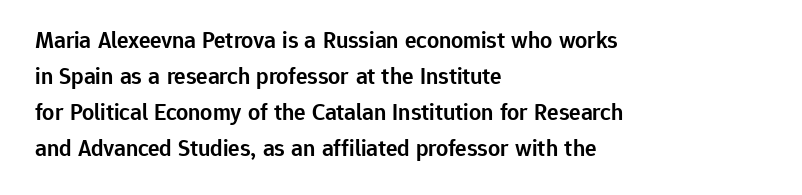
{"italic": "no", "bold": "semi", "underline": "no", "align": "left", "line_spacing": "normal", "line_spacing_ratio": 1.5, "letter_spacing": "normal", "letter_spacing_em": 0.0, "glyph_px": 24}
